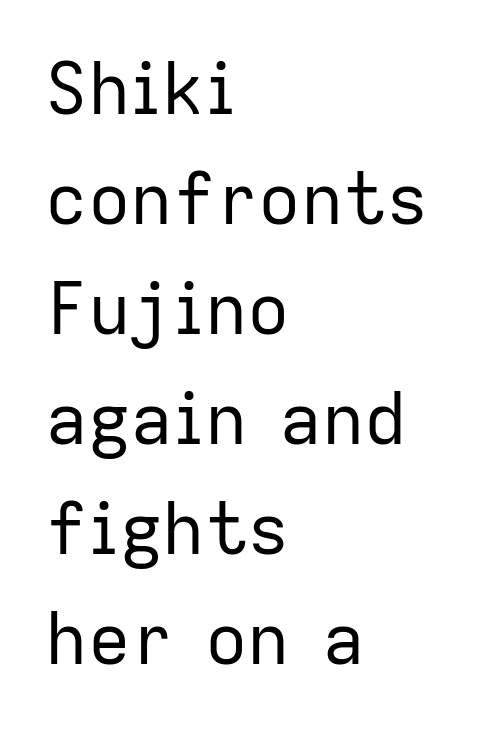
Leading matches the norm, producing a regular column. The area under the type is left untouched. Posture: vertical. Observe the absence of serifs on each vertical stroke in this sample. Does the copy run flush right? No — it runs flush left.
